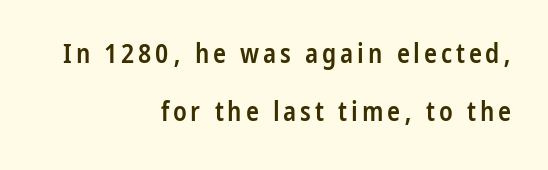
{"italic": "no", "bold": "semi", "underline": "no", "align": "right", "line_spacing": "loose", "line_spacing_ratio": 2.15, "glyph_px": 27}
